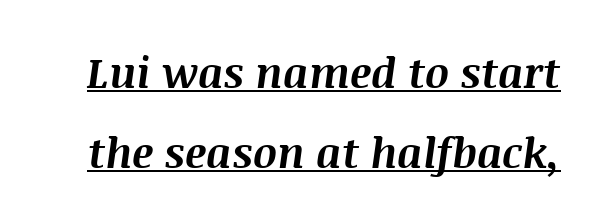
Q: Is the text bold? A: Yes.
Q: Is the text italic (slanted)? A: Yes, it leans right by about 8 degrees.
Q: Is the text underlined? A: Yes.
Q: Is the spacing between letters normal or unusually wide? A: Normal.
Q: Is the spacing between lines tight, normal or loose? A: Loose.
Q: Width (condensed, normal, or wide)? A: Normal.
Q: Stroke contrast? A: Medium.
Q: x-height? A: Large.
Q: Monospaced? A: No.
